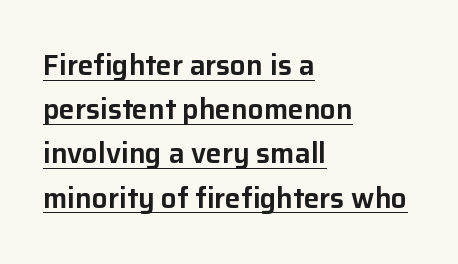
{"serif": "no", "italic": "no", "width": "normal", "stroke_contrast": "low", "x_height": "medium", "monospaced": "no", "underline": "yes", "align": "left", "line_spacing": "normal", "line_spacing_ratio": 1.58, "letter_spacing": "normal", "letter_spacing_em": 0.0, "glyph_px": 28}
